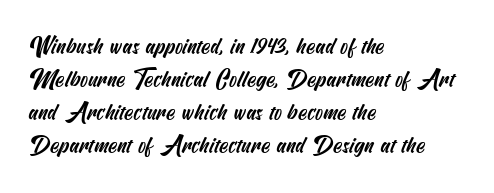
Q: Is the text underlined? A: No.
Q: How is the paragraph aligned? A: Left-aligned.
Q: Is the spacing between letters normal or unusually wide? A: Normal.
Q: Is the spacing between lines tight, normal or loose? A: Normal.
